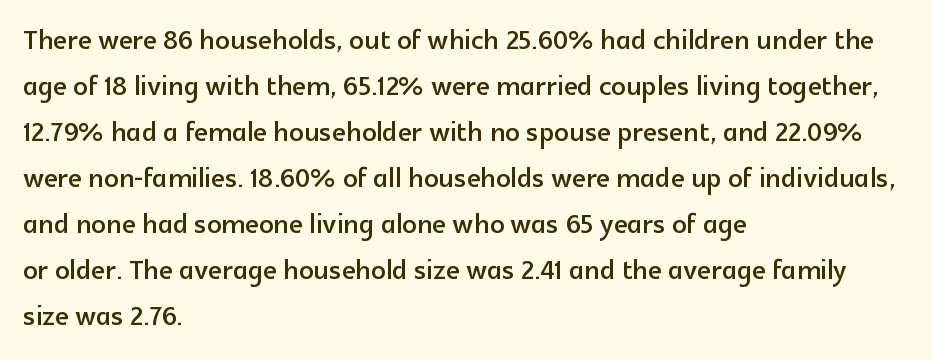
{"serif": "no", "italic": "no", "width": "normal", "x_height": "medium", "monospaced": "no", "underline": "no", "align": "left", "line_spacing": "normal", "line_spacing_ratio": 1.28, "letter_spacing": "normal", "letter_spacing_em": 0.0, "glyph_px": 36}
